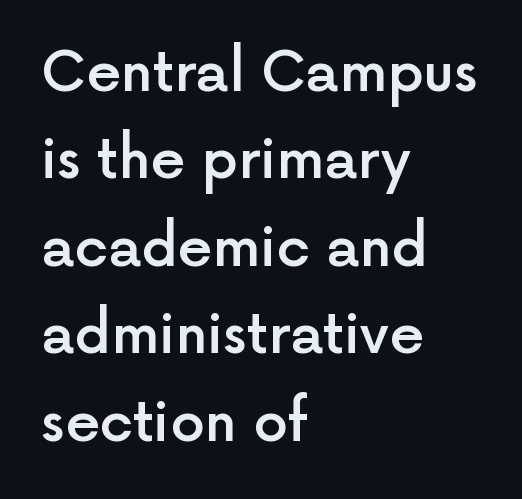
Tracking here is standard; glyphs follow each other at the usual distance. Nope, not italic — everything's standing straight. The font family rendered here belongs to the sans-serif group. Heft: intermediate — a semibold. The text block is weighted toward the left margin, trailing off unevenly rightward. Each row of text sits above clean, open space.
